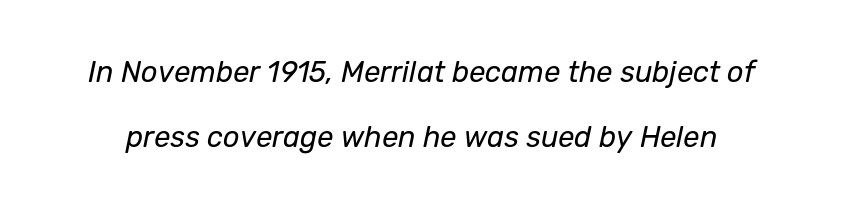
Q: Is the text bold? A: No.
Q: Is the text italic (slanted)? A: Yes, it leans right by about 12 degrees.
Q: Is the text underlined? A: No.
Q: Is the spacing between letters normal or unusually wide? A: Normal.
Q: Is the spacing between lines tight, normal or loose? A: Loose.
Q: Width (condensed, normal, or wide)? A: Normal.
Q: Stroke contrast? A: Low.
Q: x-height? A: Medium.
Q: Monospaced? A: No.
